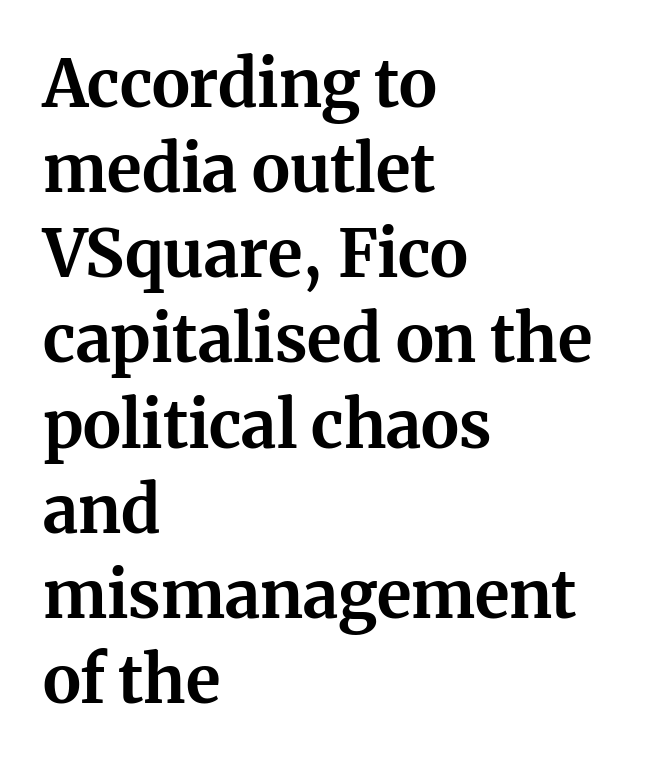
The image shows 65 px bold serif type, upright; set left-aligned, normal line spacing (1.31x), normal letter spacing, not underlined; medium stroke contrast and a medium x-height.
